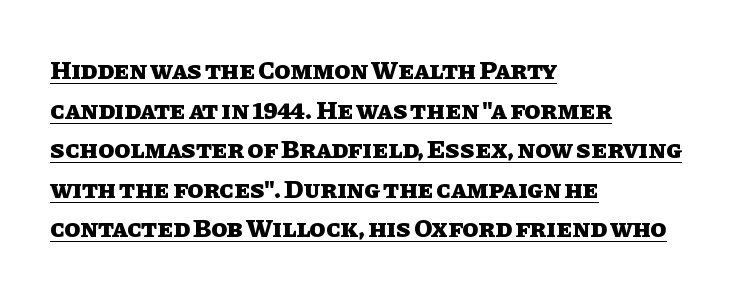
The image shows 26 px bold type, upright; set left-aligned, normal line spacing (1.52x), normal letter spacing, underlined.
